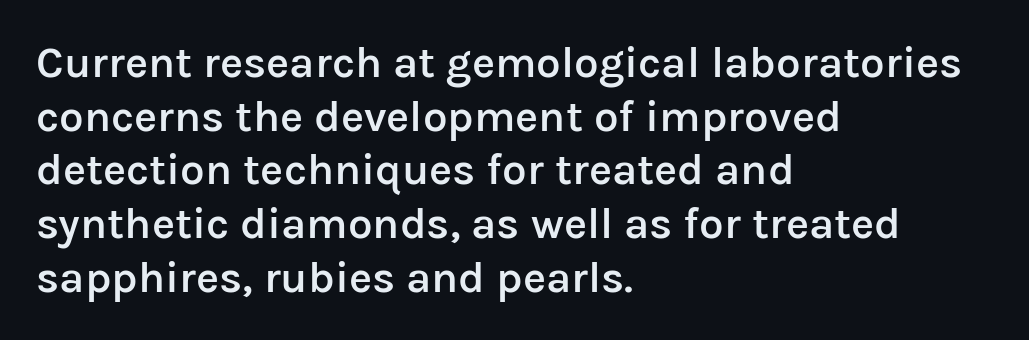
Nobody touched the tracking dial on this one. Quick note: underline off. Stroke thickness is moderately raised; the sample reads as semibold. Spacing verdict: proportional, widths tailored to each character. Nothing sits at the stroke ends, so this counts as sans-serif. These lines stack with their left ends in a neat column.
